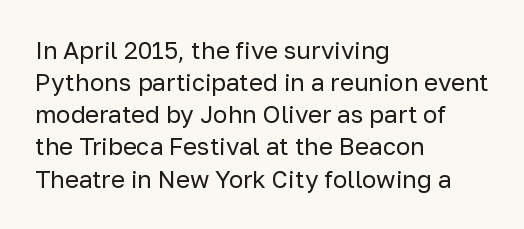
The image shows 24 px text type, upright; set left-aligned, normal line spacing (1.34x), normal letter spacing, not underlined.
